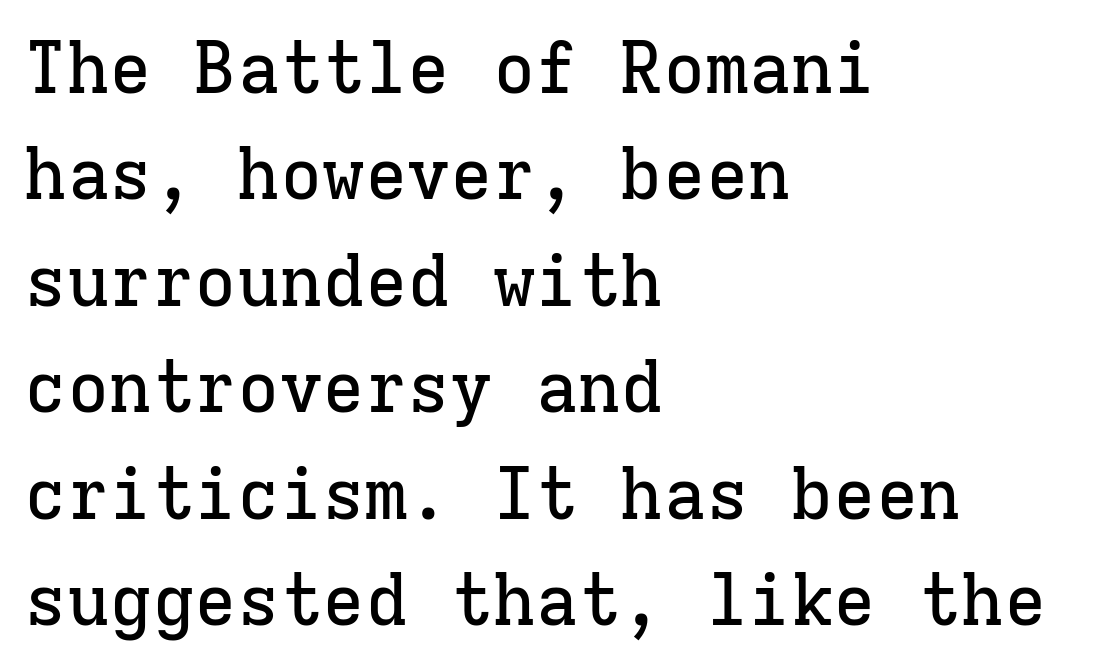
The image shows 71 px serif type, upright, monospaced; set left-aligned, normal line spacing (1.5x), normal letter spacing, not underlined; low stroke contrast and a medium x-height.
